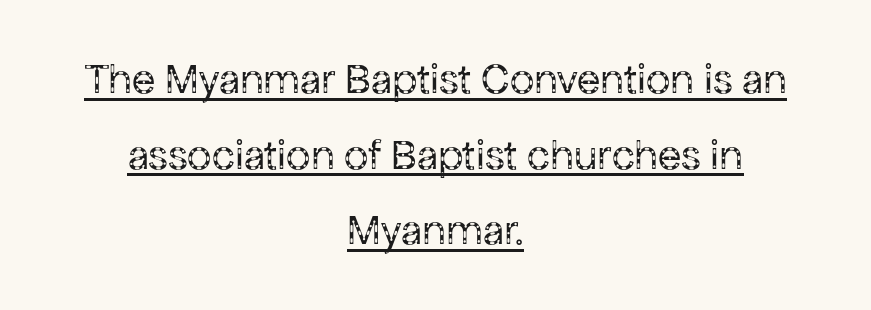
The image shows 43 px regular-weight sans-serif type, upright; set centered, line spacing 1.76x, normal letter spacing, underlined; low stroke contrast and a medium x-height.
